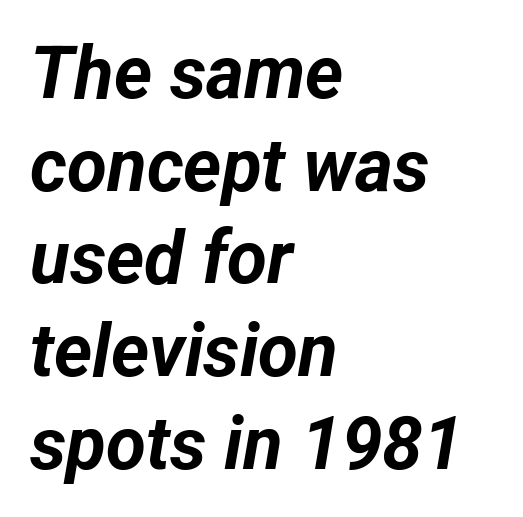
{"italic": "yes", "lean": "right", "slant_degrees": 12, "bold": "yes", "weight": "bold", "width": "normal", "stroke_contrast": "low", "x_height": "medium", "monospaced": "no", "underline": "no", "align": "left", "line_spacing": "normal", "line_spacing_ratio": 1.27, "letter_spacing": "normal", "letter_spacing_em": 0.0, "glyph_px": 73}
